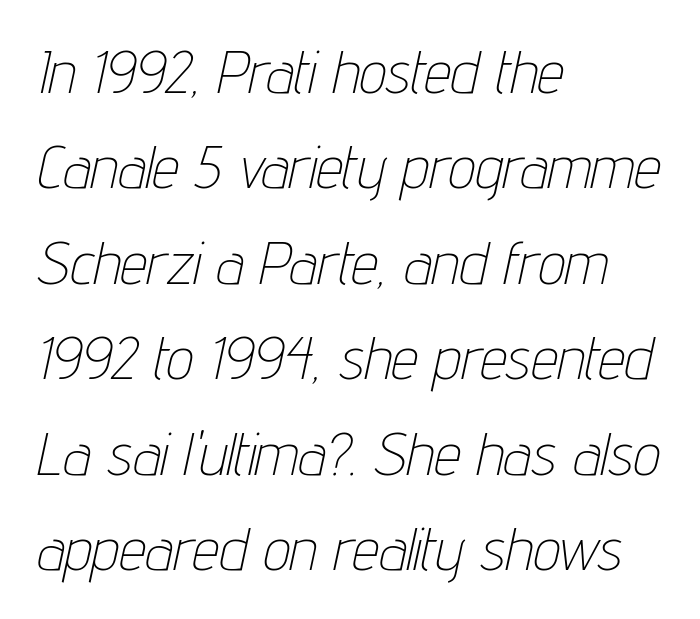
Q: Is the text bold? A: No.
Q: Is the text italic (slanted)? A: Yes, it leans right by about 12 degrees.
Q: Is the text underlined? A: No.
Q: How is the paragraph aligned? A: Left-aligned.
Q: Is the spacing between letters normal or unusually wide? A: Normal.
Q: Is the spacing between lines tight, normal or loose? A: Normal.
Q: Width (condensed, normal, or wide)? A: Condensed.
Q: Stroke contrast? A: Low.
Q: x-height? A: Medium.
Q: Monospaced? A: No.
